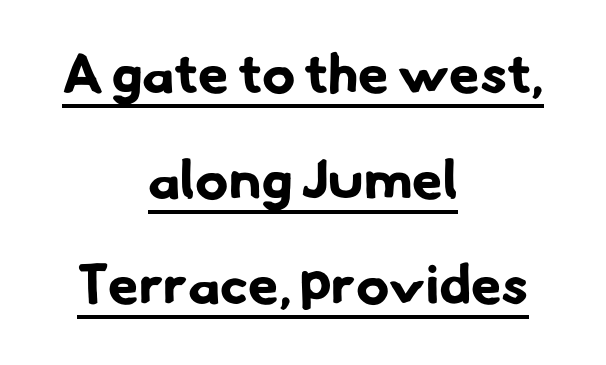
The image shows 55 px bold sans-serif type; set centered, loose line spacing (1.92x), normal letter spacing, underlined; low stroke contrast and a small x-height.
